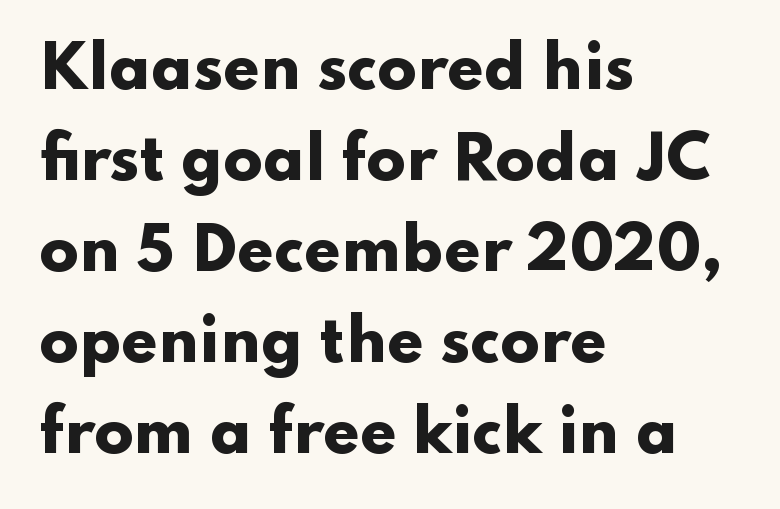
Notice how the passage keeps a crisp vertical edge on the left only. These lines are rendered in a variable-pitch font. Compared with an ordinary text face, these strokes are far heavier — a full bold. Nothing sits at the stroke ends, so this counts as sans-serif.
